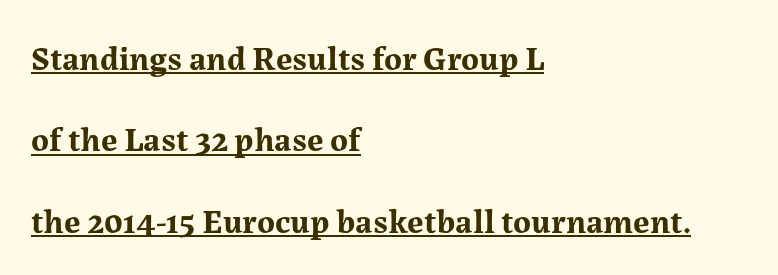
Q: Is the text bold? A: Yes.
Q: Is the text italic (slanted)? A: No, it is upright.
Q: Is the typeface a serif or a sans-serif typeface? A: Serif.
Q: Is the text underlined? A: Yes.
Q: How is the paragraph aligned? A: Left-aligned.
Q: Is the spacing between letters normal or unusually wide? A: Normal.
Q: Is the spacing between lines tight, normal or loose? A: Loose.
Q: Width (condensed, normal, or wide)? A: Normal.
Q: Stroke contrast? A: Medium.
Q: x-height? A: Medium.
Q: Monospaced? A: No.
